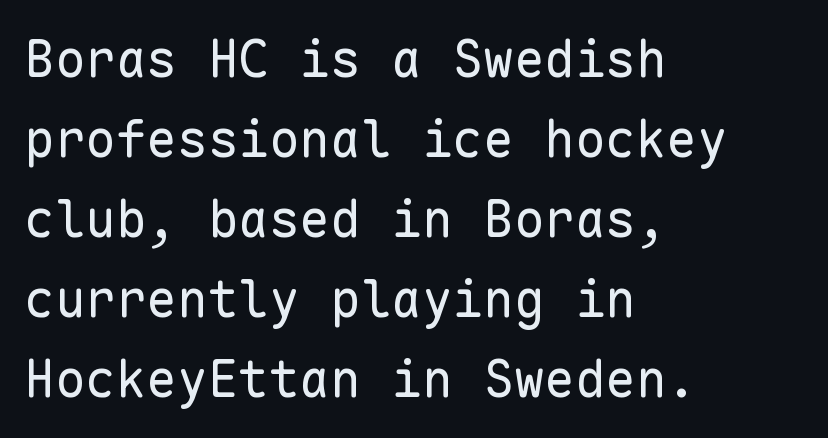
The words here are not underlined. No chunkiness to these letters — they're not bold. Stroke terminals: plain, sans-serif. How would I describe the line gaps? Plain and ordinary.
